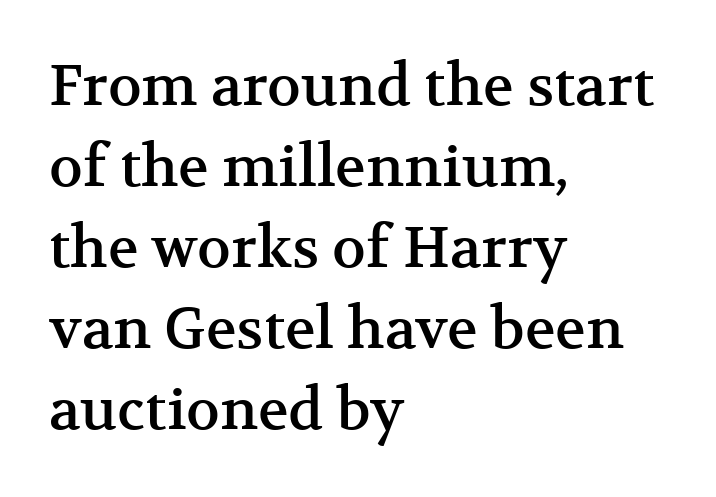
Q: Is the text italic (slanted)? A: No, it is upright.
Q: Is the typeface a serif or a sans-serif typeface? A: Serif.
Q: Is the text underlined? A: No.
Q: How is the paragraph aligned? A: Left-aligned.
Q: Is the spacing between letters normal or unusually wide? A: Normal.
Q: Is the spacing between lines tight, normal or loose? A: Normal.
Q: Width (condensed, normal, or wide)? A: Normal.
Q: Stroke contrast? A: Medium.
Q: x-height? A: Medium.
Q: Monospaced? A: No.
